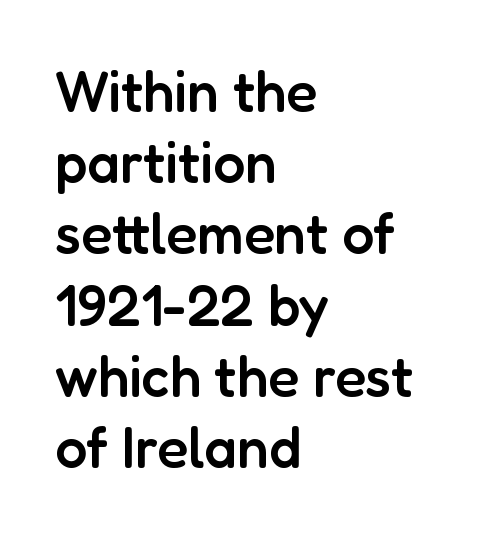
The image shows 57 px semibold sans-serif type, upright; set left-aligned, normal line spacing (1.25x), normal letter spacing, not underlined; low stroke contrast and a medium x-height.
